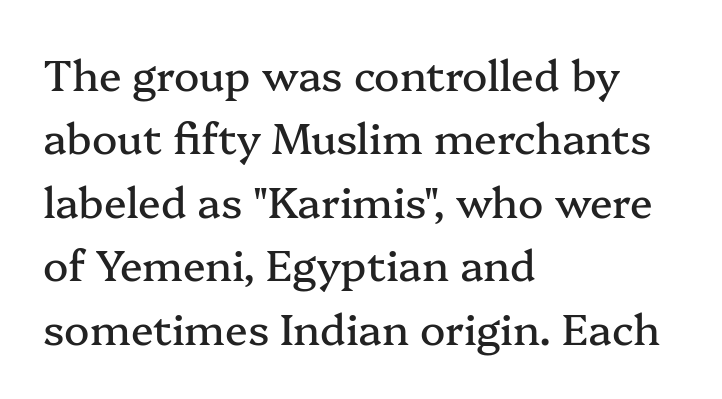
The vertical gap from one line to the next is medium. Proportional: the letters do not fall into vertical columns. The rendering keeps characters at their native spacing. Little horizontal feet cap the strokes, marking this as serif type. Italic? Not at all — the glyphs are vertical.
